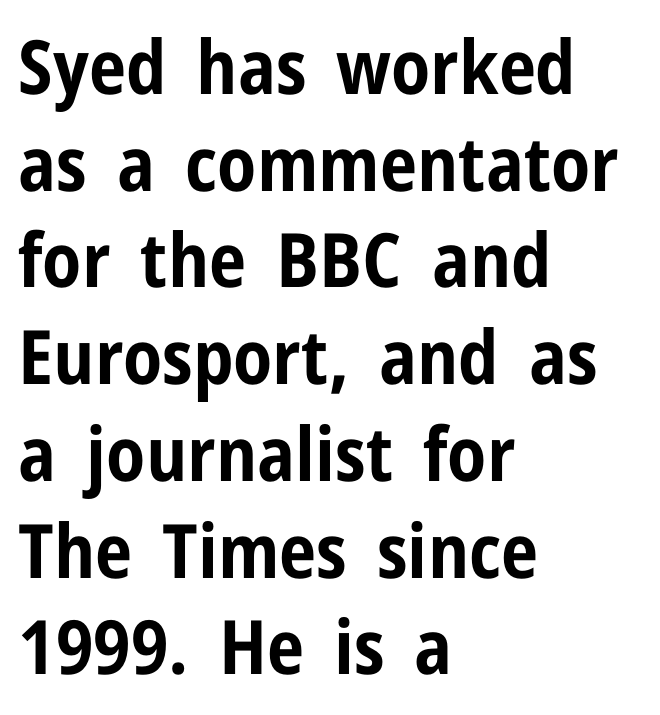
Q: Is the text bold? A: Yes.
Q: Is the text italic (slanted)? A: No, it is upright.
Q: Is the typeface a serif or a sans-serif typeface? A: Sans-serif.
Q: Is the text underlined? A: No.
Q: How is the paragraph aligned? A: Left-aligned.
Q: Is the spacing between letters normal or unusually wide? A: Normal.
Q: Is the spacing between lines tight, normal or loose? A: Normal.
Q: Width (condensed, normal, or wide)? A: Condensed.
Q: Stroke contrast? A: Low.
Q: x-height? A: Medium.
Q: Monospaced? A: No.
